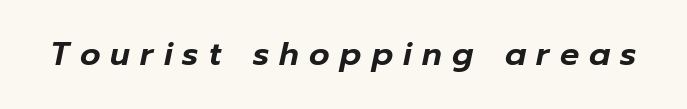
It's the slanting kind of type. Loose tracking; the words dissolve into strings of separated letters. Do the characters align in a grid? No, the font is proportional. Clear beneath every line of the passage.
